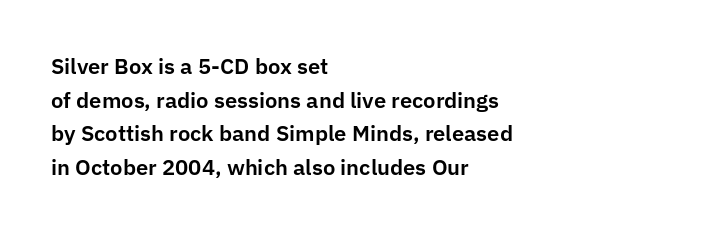
{"italic": "no", "underline": "no", "align": "left", "line_spacing": "normal", "line_spacing_ratio": 1.53, "letter_spacing": "normal", "letter_spacing_em": 0.0, "glyph_px": 22}
